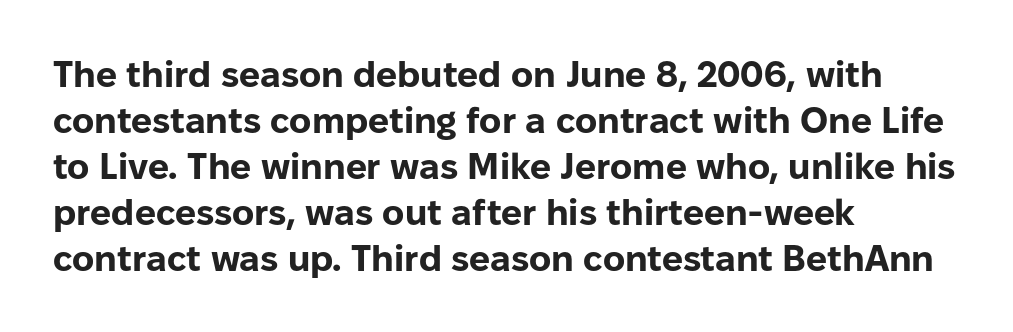
Q: Is the text bold? A: Yes.
Q: Is the text italic (slanted)? A: No, it is upright.
Q: Is the typeface a serif or a sans-serif typeface? A: Sans-serif.
Q: Is the text underlined? A: No.
Q: How is the paragraph aligned? A: Left-aligned.
Q: Is the spacing between letters normal or unusually wide? A: Normal.
Q: Width (condensed, normal, or wide)? A: Normal.
Q: Stroke contrast? A: Low.
Q: x-height? A: Medium.
Q: Monospaced? A: No.
